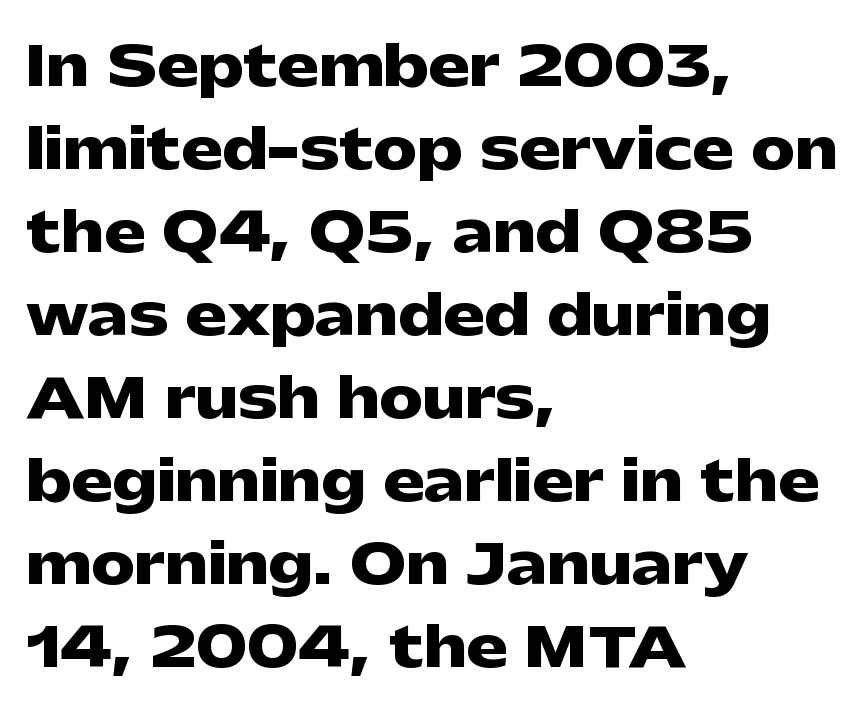
{"serif": "no", "italic": "no", "bold": "yes", "weight": "heavy", "width": "wide", "stroke_contrast": "low", "x_height": "medium", "monospaced": "no", "underline": "no", "align": "left", "line_spacing": "normal", "line_spacing_ratio": 1.51, "letter_spacing": "normal", "letter_spacing_em": 0.0, "glyph_px": 55}
